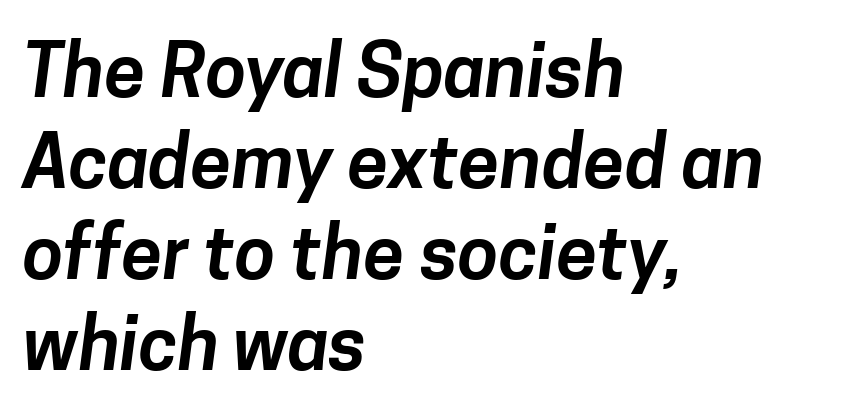
Q: Is the typeface a serif or a sans-serif typeface? A: Sans-serif.
Q: Is the text underlined? A: No.
Q: How is the paragraph aligned? A: Left-aligned.
Q: Is the spacing between letters normal or unusually wide? A: Normal.
Q: Width (condensed, normal, or wide)? A: Normal.
Q: Stroke contrast? A: Low.
Q: x-height? A: Medium.
Q: Monospaced? A: No.
